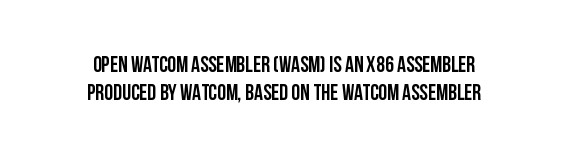
These lines keep a tight, regular rhythm from letter to letter. Vertical spacing — default. The typesetting leans heavy: a genuine bold. This is roman type, the default non-slanted kind.
